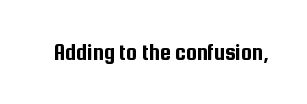
{"italic": "no", "underline": "no", "letter_spacing": "normal", "letter_spacing_em": 0.0, "glyph_px": 24}
